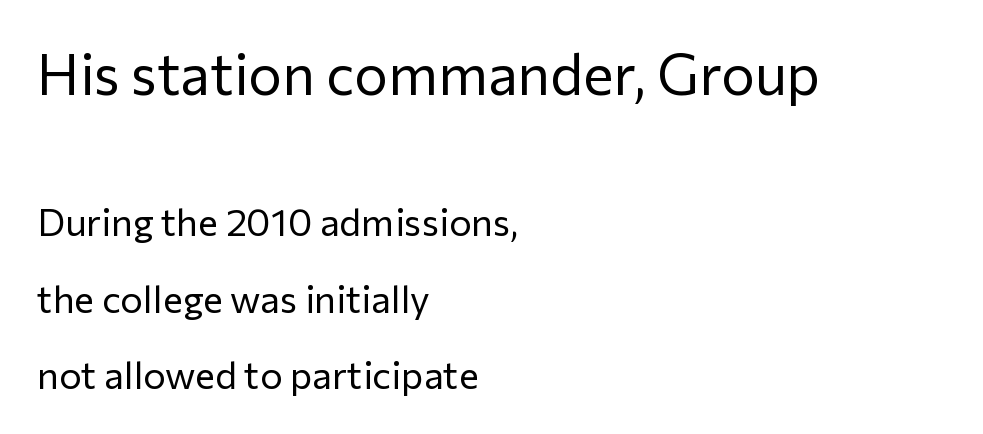
The image shows 57 px regular-weight sans-serif type, upright; set left-aligned, loose line spacing (2.01x), normal letter spacing, not underlined; the first (top) block is 1.5x larger; low stroke contrast and a medium x-height.
